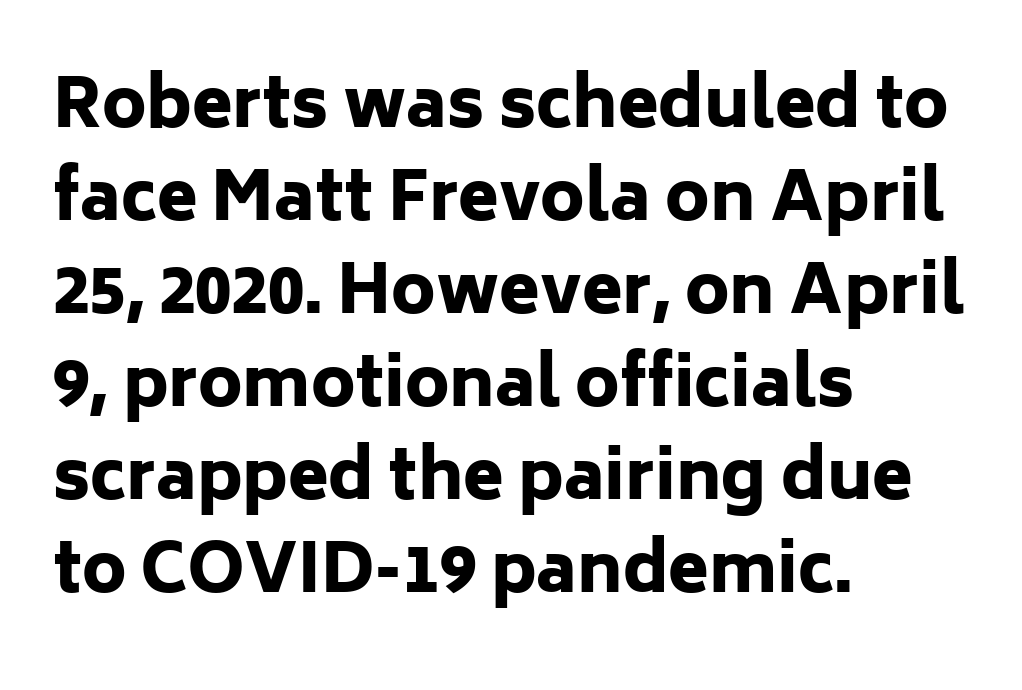
Q: Is the text bold? A: Yes.
Q: Is the text italic (slanted)? A: No, it is upright.
Q: Is the typeface a serif or a sans-serif typeface? A: Sans-serif.
Q: Is the text underlined? A: No.
Q: How is the paragraph aligned? A: Left-aligned.
Q: Is the spacing between letters normal or unusually wide? A: Normal.
Q: Is the spacing between lines tight, normal or loose? A: Normal.
Q: Width (condensed, normal, or wide)? A: Normal.
Q: Stroke contrast? A: Low.
Q: x-height? A: Medium.
Q: Monospaced? A: No.
